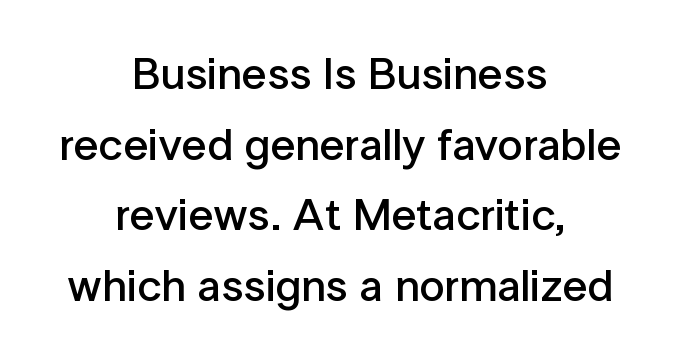
The image shows 45 px semibold sans-serif type, upright; set centered, normal line spacing (1.57x), normal letter spacing, not underlined; low stroke contrast and a medium x-height.
